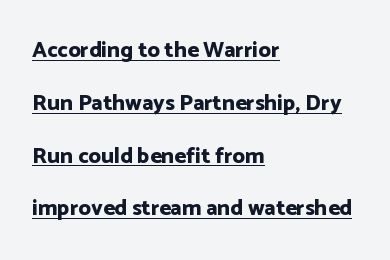
{"italic": "no", "bold": "yes", "underline": "yes", "align": "left", "line_spacing": "loose", "line_spacing_ratio": 2.4, "letter_spacing": "normal", "letter_spacing_em": 0.0, "glyph_px": 22}
